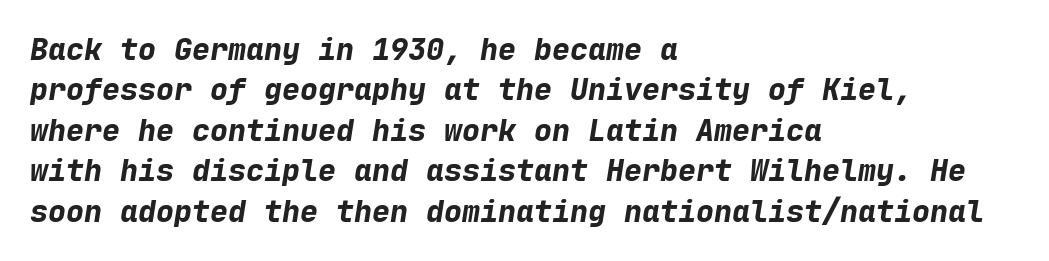
The image shows 30 px bold type, italic (leaning right), monospaced; set left-aligned, normal line spacing (1.35x), normal letter spacing, not underlined; low stroke contrast and a medium x-height.
